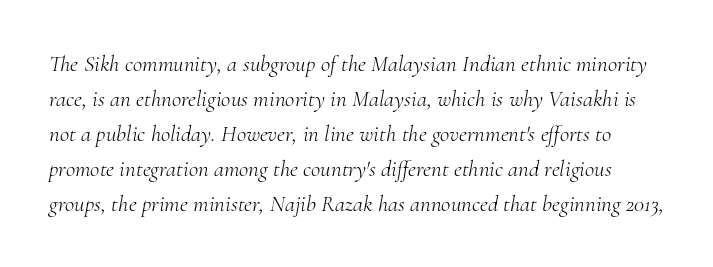
Q: Is the text bold? A: No.
Q: Is the text italic (slanted)? A: Yes, it leans right by about 10 degrees.
Q: Is the text underlined? A: No.
Q: Is the spacing between letters normal or unusually wide? A: Normal.
Q: Is the spacing between lines tight, normal or loose? A: Normal.
